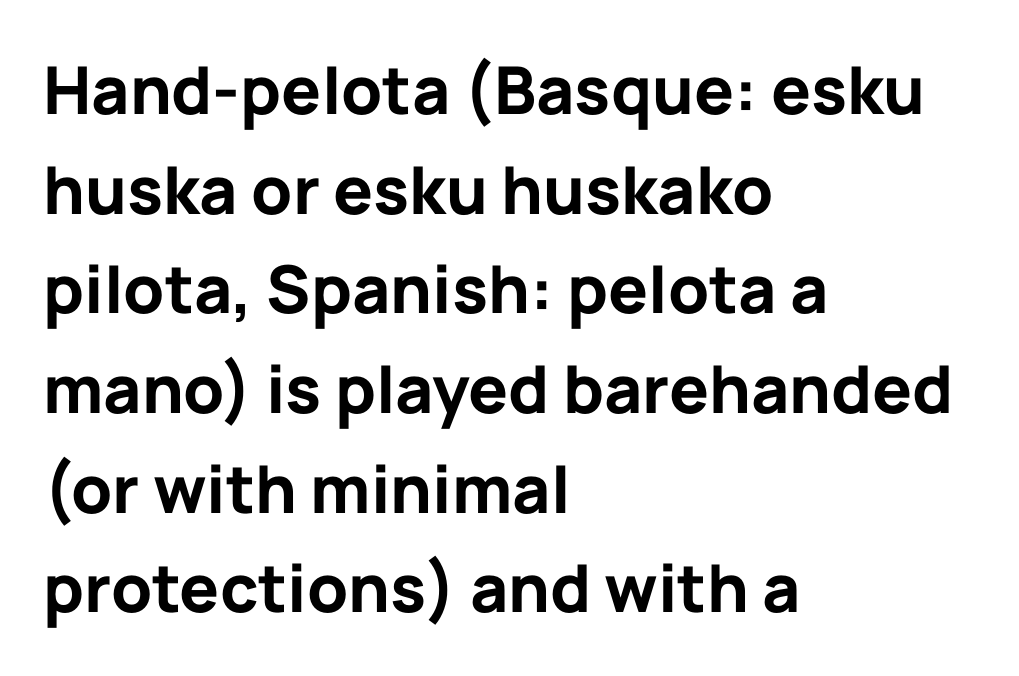
{"serif": "no", "italic": "no", "bold": "yes", "weight": "bold", "width": "normal", "stroke_contrast": "low", "x_height": "medium", "monospaced": "no", "underline": "no", "align": "left", "line_spacing": "normal", "line_spacing_ratio": 1.51, "letter_spacing": "normal", "letter_spacing_em": 0.0, "glyph_px": 66}
